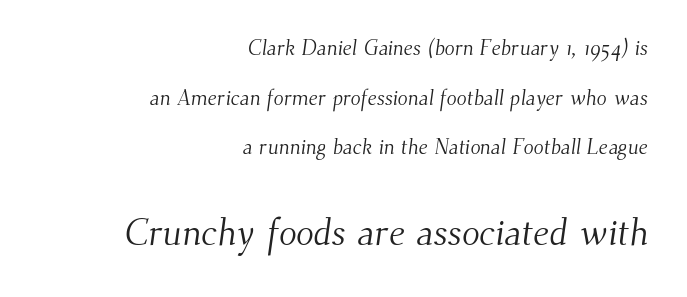
The passage shown is not bold in any degree. Visually, the bottom section dominates because its glyphs are scaled up. The type family on display is of the serif kind. Look at the tracking — it's just the regular setting, nothing added. Widely set lines give the paragraph a tall, airy silhouette. Each letter keeps its own natural width here, so spacing adapts to shape.
